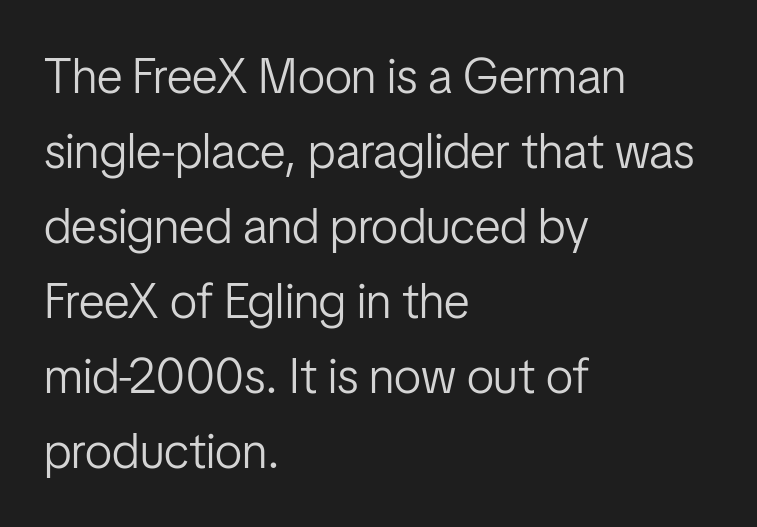
{"serif": "no", "italic": "no", "bold": "no", "weight": "light", "width": "condensed", "stroke_contrast": "low", "x_height": "medium", "monospaced": "no", "underline": "no", "align": "left", "line_spacing": "normal", "line_spacing_ratio": 1.53, "letter_spacing": "normal", "letter_spacing_em": 0.0, "glyph_px": 49}
